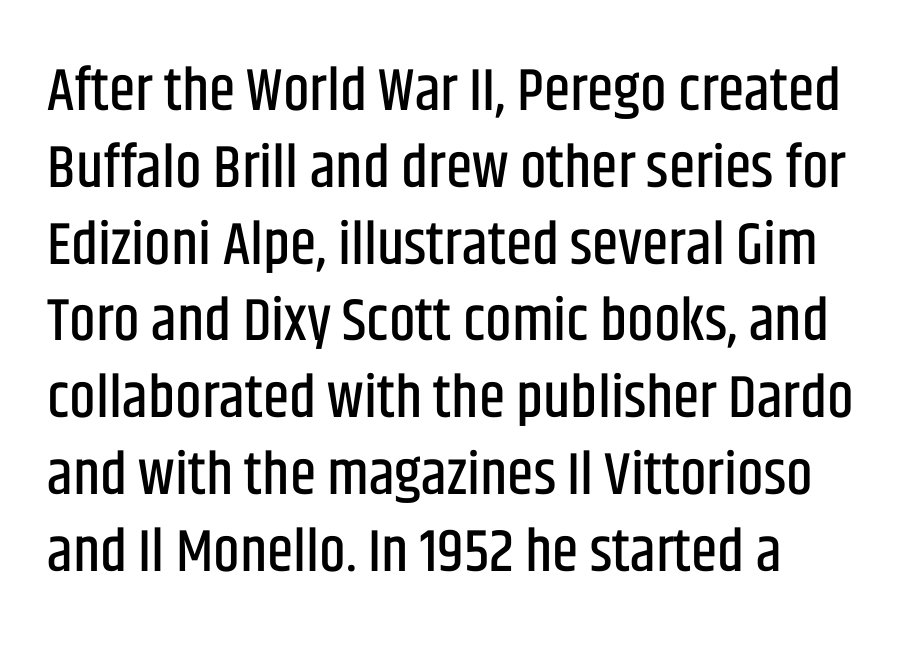
The axis of the letterforms is exactly vertical. A normal amount of white space separates one row of letters from the next. All the whitespace from short lines collects on the right. Serif or sans? Sans — the stroke terminals are bare. The area under the type is left untouched. There is no visible air inserted between adjacent glyphs.
